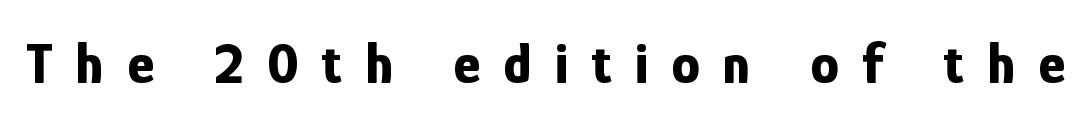
Font category for this specimen: sans-serif. Is the type bold? Yes — the strokes are clearly thick and heavy. The passage shown has open, widely tracked lettering throughout. Decoration check: the copy has no underline. Spacing verdict: proportional, widths tailored to each character.
